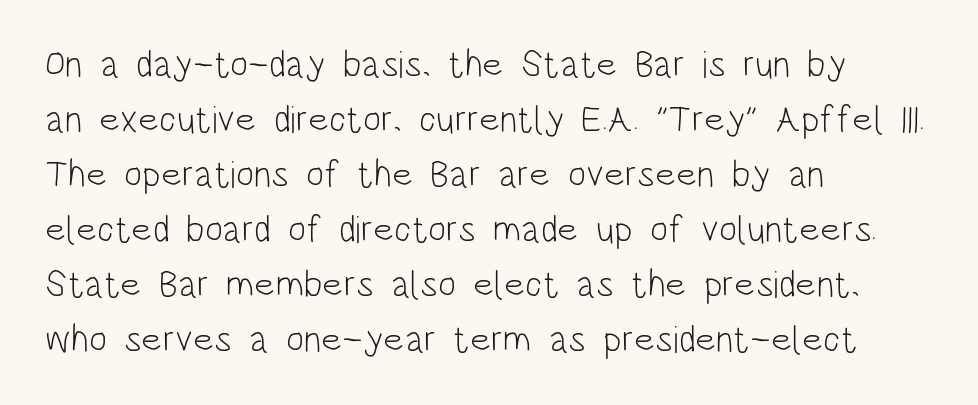
Q: Is the text bold? A: No.
Q: Is the text italic (slanted)? A: No, it is upright.
Q: Is the typeface a serif or a sans-serif typeface? A: Sans-serif.
Q: Is the text underlined? A: No.
Q: How is the paragraph aligned? A: Left-aligned.
Q: Is the spacing between letters normal or unusually wide? A: Normal.
Q: Is the spacing between lines tight, normal or loose? A: Normal.
Q: Width (condensed, normal, or wide)? A: Condensed.
Q: Stroke contrast? A: Low.
Q: x-height? A: Large.
Q: Monospaced? A: No.
